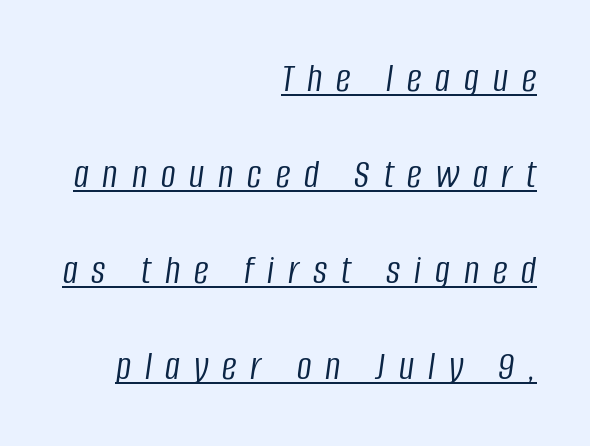
The image shows 41 px light, condensed type, italic (leaning right); set right-aligned, loose line spacing (2.34x), unusually wide letter spacing (+0.34 em), underlined; low stroke contrast and a large x-height.
